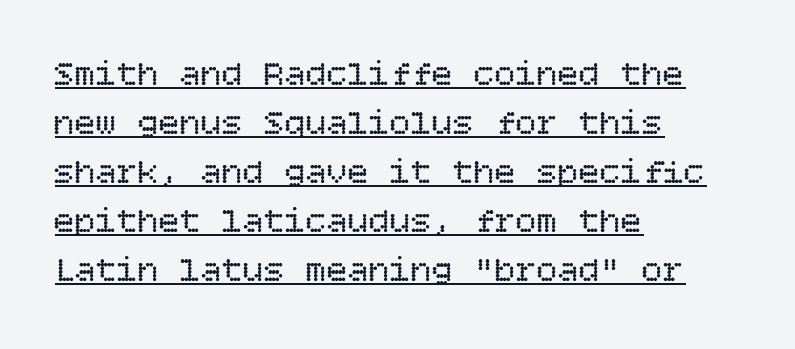
Q: Is the text bold? A: No.
Q: Is the text italic (slanted)? A: No, it is upright.
Q: Is the text underlined? A: Yes.
Q: How is the paragraph aligned? A: Left-aligned.
Q: Is the spacing between letters normal or unusually wide? A: Normal.
Q: Is the spacing between lines tight, normal or loose? A: Normal.
Q: Width (condensed, normal, or wide)? A: Normal.
Q: Stroke contrast? A: Low.
Q: x-height? A: Large.
